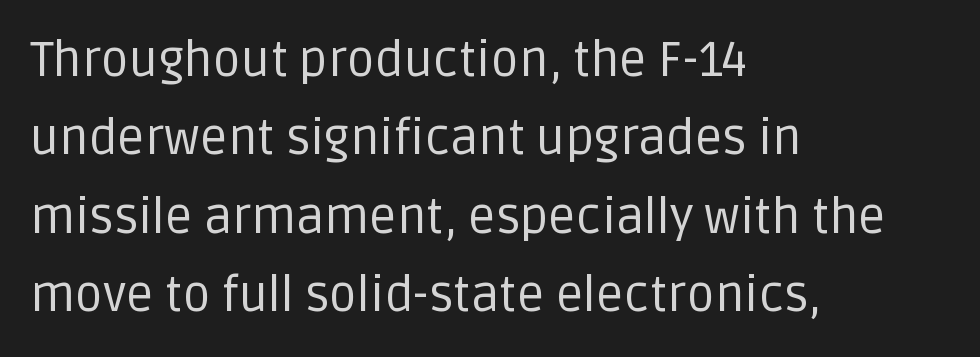
Q: Is the text bold? A: No.
Q: Is the text italic (slanted)? A: No, it is upright.
Q: Is the typeface a serif or a sans-serif typeface? A: Sans-serif.
Q: Is the text underlined? A: No.
Q: How is the paragraph aligned? A: Left-aligned.
Q: Is the spacing between letters normal or unusually wide? A: Normal.
Q: Is the spacing between lines tight, normal or loose? A: Normal.
Q: Width (condensed, normal, or wide)? A: Normal.
Q: Stroke contrast? A: Low.
Q: x-height? A: Large.
Q: Monospaced? A: No.
